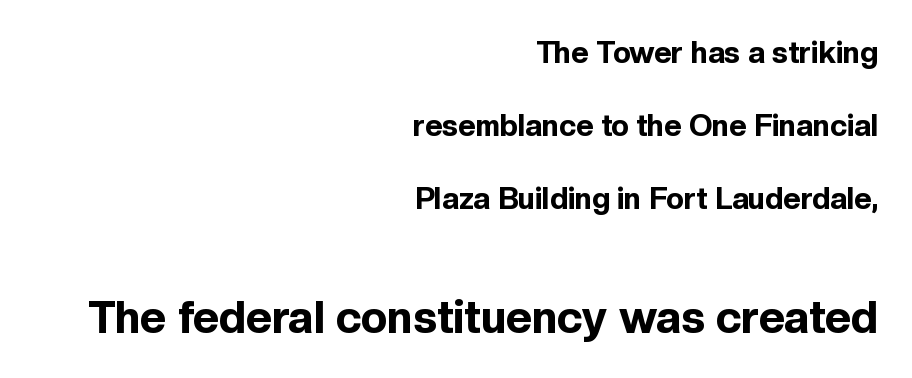
{"serif": "no", "italic": "no", "bold": "yes", "weight": "bold", "width": "normal", "x_height": "medium", "monospaced": "no", "underline": "no", "align": "right", "line_spacing": "loose", "line_spacing_ratio": 2.44, "letter_spacing": "normal", "letter_spacing_em": 0.0, "larger_block": "second", "size_ratio": 1.5, "glyph_px": 45}
